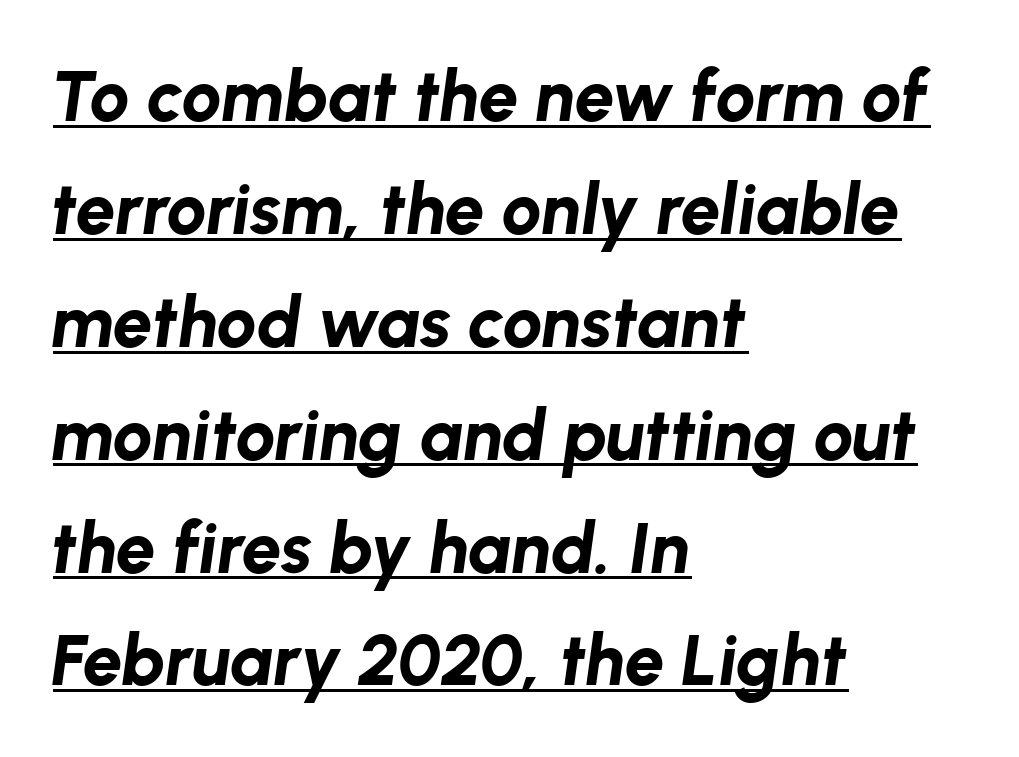
The image shows 71 px bold type, italic (leaning right); set left-aligned, normal line spacing (1.59x), normal letter spacing, underlined; low stroke contrast and a medium x-height.
